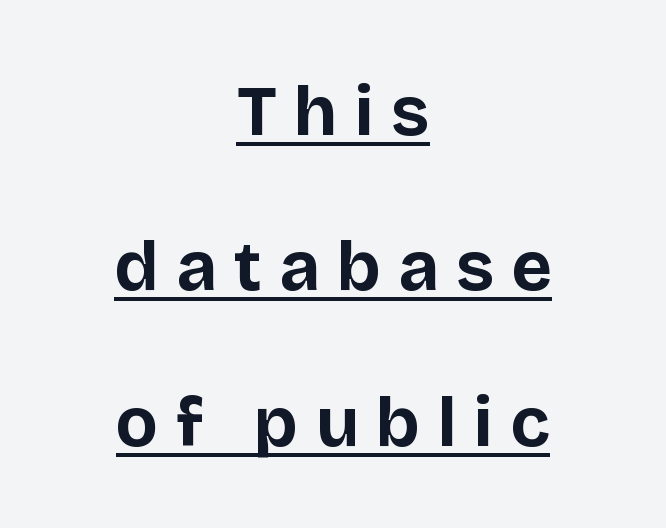
Tracking value appears strongly positive — letters spread wide. The letters stand upright; this is a roman face. The characters display no serif detailing; their extremities are plain. Each glyph is drawn with heavy, bold strokes. The typesetter chose a symmetrical, centered arrangement here.
